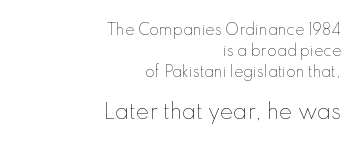
Q: Is the text bold? A: No.
Q: Is the text italic (slanted)? A: No, it is upright.
Q: Is the text underlined? A: No.
Q: How is the paragraph aligned? A: Right-aligned.
Q: Is the spacing between letters normal or unusually wide? A: Normal.
Q: Is the spacing between lines tight, normal or loose? A: Normal.
Q: Which block of text is set in a larger size, the first (top) or the second (bottom)? A: The second (bottom) one.
